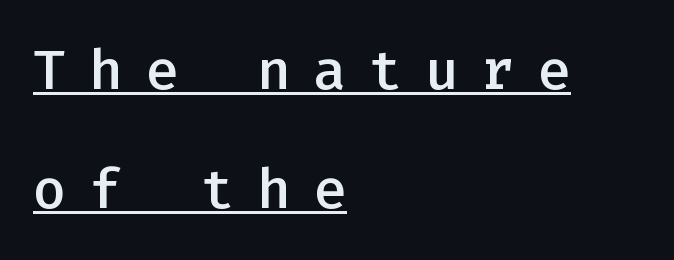
The image shows 56 px semibold sans-serif type, upright, monospaced; set left-aligned, loose line spacing (2.12x), unusually wide letter spacing (+0.4 em), underlined; low stroke contrast and a medium x-height.
